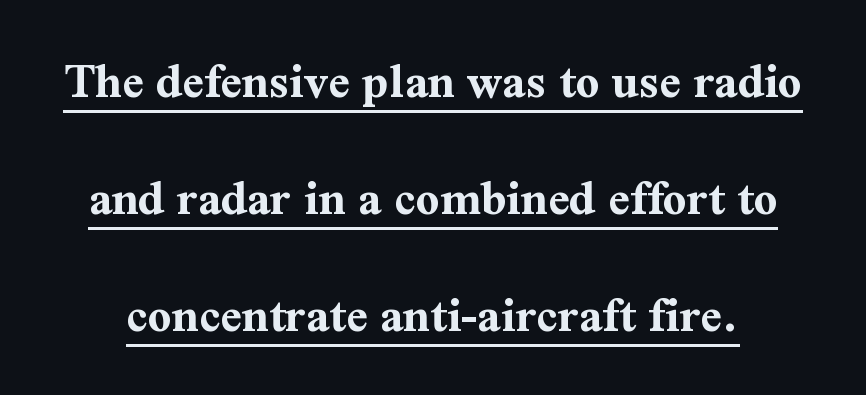
The image shows 52 px bold serif type, upright; set centered, loose line spacing (2.25x), normal letter spacing, underlined; medium stroke contrast and a medium x-height.
